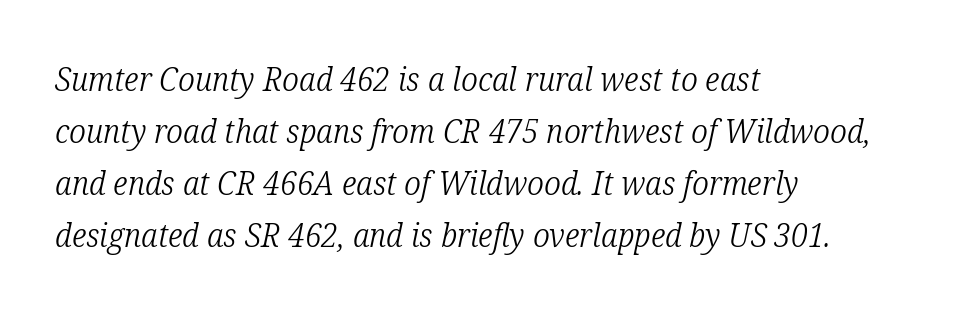
Q: Is the text bold? A: No.
Q: Is the text italic (slanted)? A: Yes, it leans right by about 12 degrees.
Q: Is the typeface a serif or a sans-serif typeface? A: Serif.
Q: Is the text underlined? A: No.
Q: How is the paragraph aligned? A: Left-aligned.
Q: Is the spacing between letters normal or unusually wide? A: Normal.
Q: Is the spacing between lines tight, normal or loose? A: Normal.
Q: Width (condensed, normal, or wide)? A: Condensed.
Q: Stroke contrast? A: Low.
Q: x-height? A: Medium.
Q: Monospaced? A: No.
